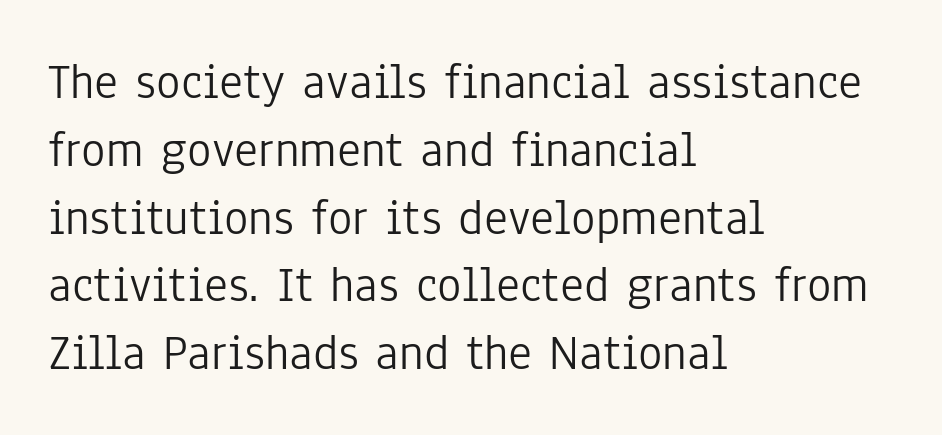
{"serif": "no", "italic": "no", "bold": "no", "weight": "light", "width": "condensed", "stroke_contrast": "low", "x_height": "medium", "monospaced": "no", "underline": "no", "align": "left", "line_spacing": "normal", "line_spacing_ratio": 1.33, "letter_spacing": "normal", "letter_spacing_em": 0.0, "glyph_px": 51}
